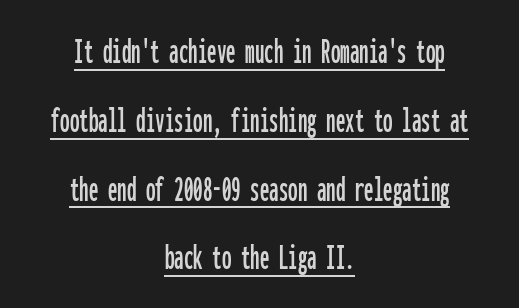
{"serif": "no", "italic": "no", "width": "condensed", "stroke_contrast": "low", "x_height": "medium", "monospaced": "yes", "underline": "yes", "align": "center", "line_spacing_ratio": 1.81, "letter_spacing": "normal", "letter_spacing_em": 0.0, "glyph_px": 38}
